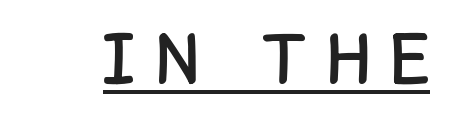
This is underlined copy, the kind a proofreader might mark for attention. The passage shown is typed in a proportional face where columns would drift. Each letter's strokes conclude bluntly, with no projecting serifs. This is the regular roman posture of the typeface. In terms of letterspacing, this is a distinctly airy, spread setting.
